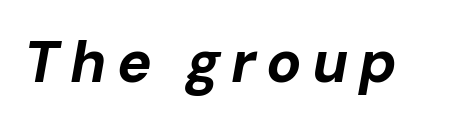
The image shows 58 px bold type, italic (leaning right); set not underlined; low stroke contrast and a medium x-height.
